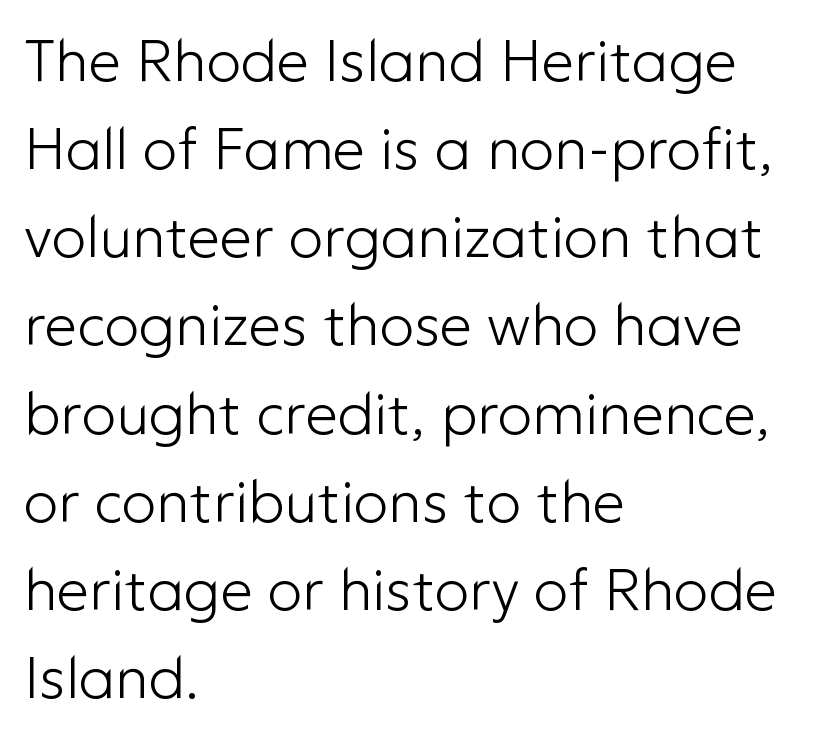
Spacing verdict: proportional, widths tailored to each character. Has an underline been added? It has not. The leading is moderate, giving the passage an even texture. The type sits square on the baseline with zero lean. Observe the ordinary spacing: letters are neighbours, not strangers.
